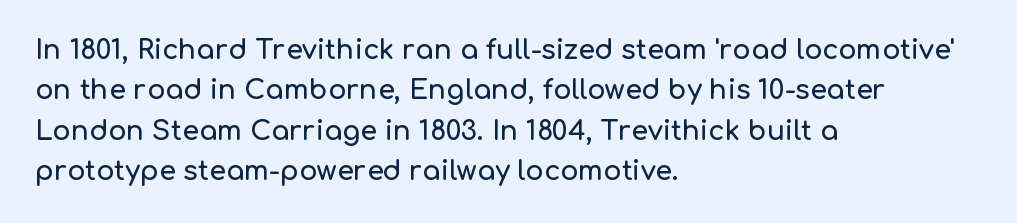
The image shows 27 px text type, upright; set left-aligned, normal line spacing (1.5x), normal letter spacing, not underlined.
